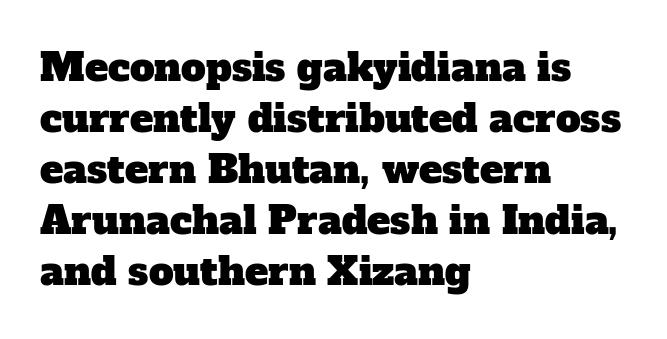
The vertical gap from one line to the next is medium. Proportional: the letters do not fall into vertical columns. Every row of glyphs begins at an identical x-position on the left. Compared with typical body copy, the letter spacing here is the same. Type style note: has serifs. The zone under the glyphs is completely vacant.
